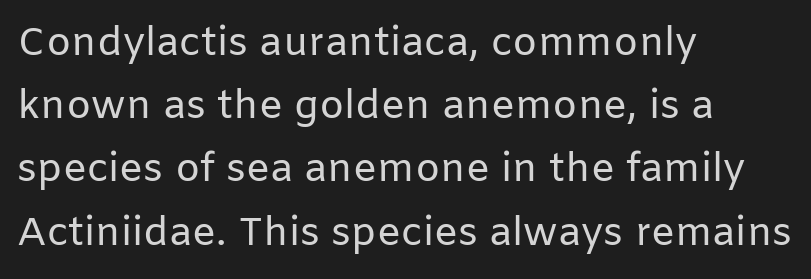
The image shows 40 px regular-weight sans-serif type, upright; set left-aligned, normal line spacing (1.58x), normal letter spacing, not underlined; low stroke contrast and a medium x-height.
